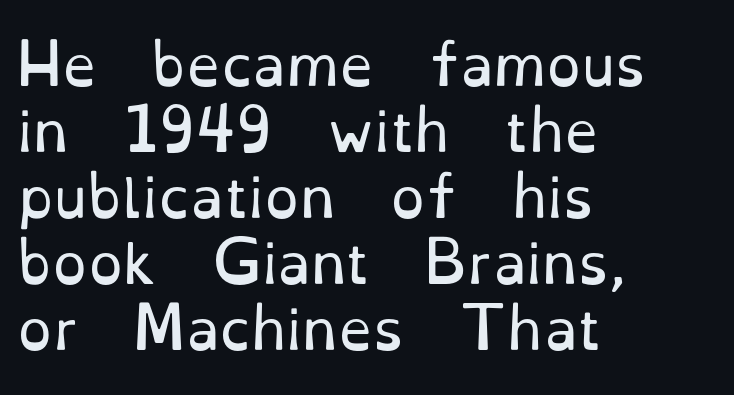
The image shows 55 px regular-weight type, upright; set left-aligned, line spacing 1.2x, normal letter spacing, not underlined; low stroke contrast and a small x-height.
